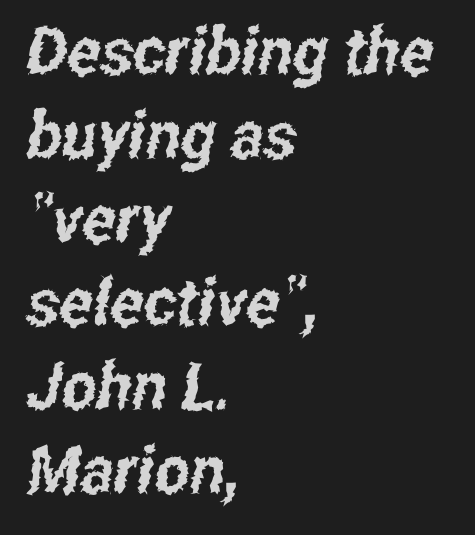
The image shows 66 px condensed sans-serif type; set left-aligned, normal line spacing (1.27x), normal letter spacing, not underlined; low stroke contrast and a medium x-height.
